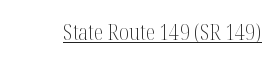
Does a line run under the words? Yes, clearly. Each word holds together tightly as a unit, with standard inter-letter gaps. When letters stand straight like this, we call the style roman or upright. Compared with a typical body face, this is equally light or lighter still.
